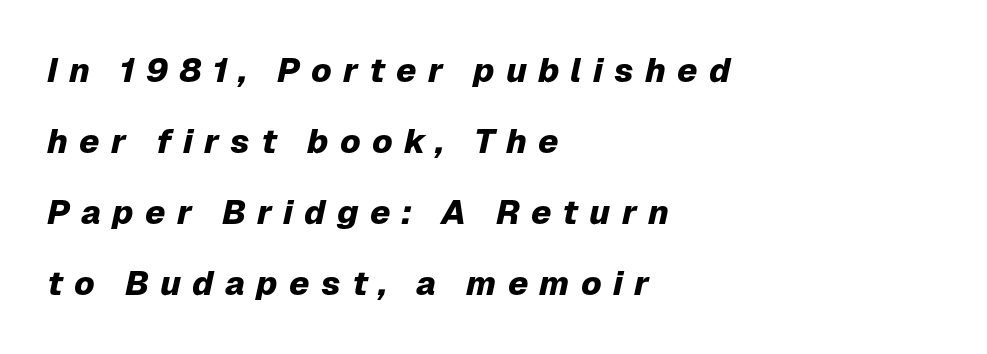
It's the slanting kind of type. The lines in this sample share a left origin and differ only in where they stop. The specimen omits any rule beneath the text block's lines. In terms of letterspacing, this is a distinctly airy, spread setting. Interline gaps are noticeably wide in this sample. The letters advance in unequal steps, a hallmark of proportional type.
